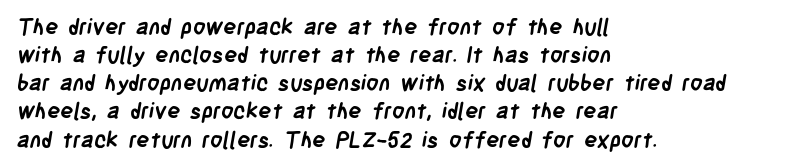
Q: Is the text bold? A: Yes.
Q: Is the text underlined? A: No.
Q: How is the paragraph aligned? A: Left-aligned.
Q: Is the spacing between letters normal or unusually wide? A: Normal.
Q: Is the spacing between lines tight, normal or loose? A: Normal.
